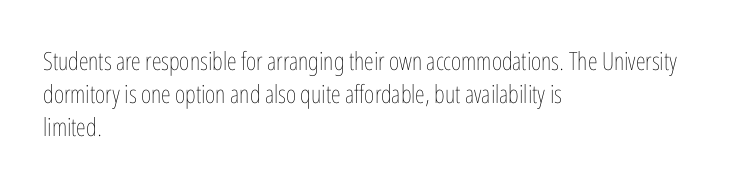
These lines sit exactly where default settings would place them. Decoration check: the copy has no underline. The typeface has the unassuming heft of standard copy or less. Horizontal alignment here is leftward, the default for most running prose.
